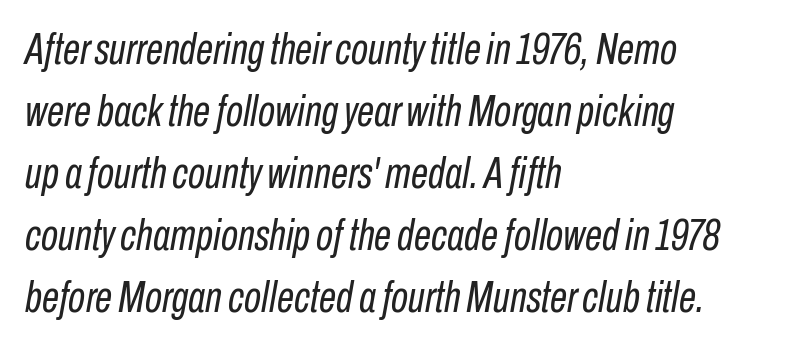
{"italic": "yes", "lean": "right", "slant_degrees": 10, "bold": "no", "weight": "regular", "width": "condensed", "stroke_contrast": "low", "x_height": "medium", "monospaced": "no", "underline": "no", "align": "left", "line_spacing": "normal", "line_spacing_ratio": 1.41, "letter_spacing": "normal", "letter_spacing_em": 0.0, "glyph_px": 44}
